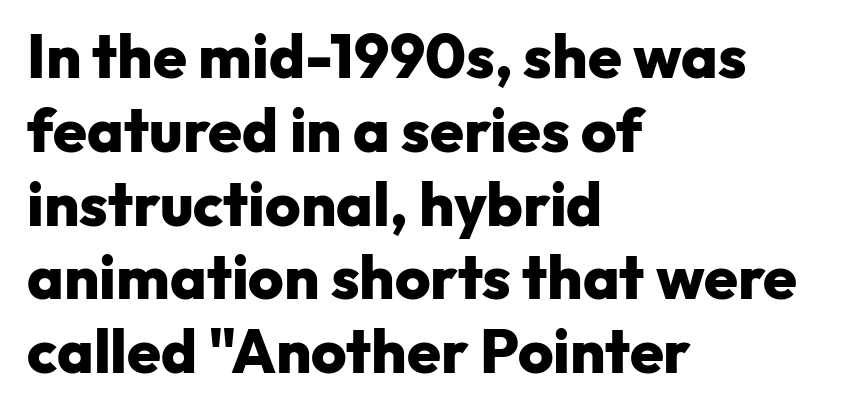
{"serif": "no", "italic": "no", "bold": "yes", "weight": "heavy", "width": "normal", "stroke_contrast": "low", "x_height": "medium", "monospaced": "no", "underline": "no", "align": "left", "line_spacing_ratio": 1.21, "letter_spacing": "normal", "letter_spacing_em": 0.0, "glyph_px": 61}
